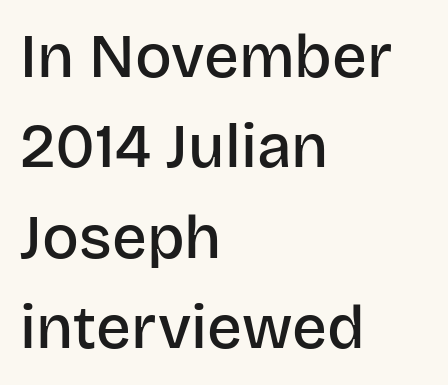
{"serif": "no", "italic": "no", "bold": "semi", "weight": "semibold", "width": "normal", "stroke_contrast": "low", "x_height": "large", "monospaced": "no", "underline": "no", "align": "left", "line_spacing": "normal", "line_spacing_ratio": 1.48, "letter_spacing": "normal", "letter_spacing_em": 0.0, "glyph_px": 61}
